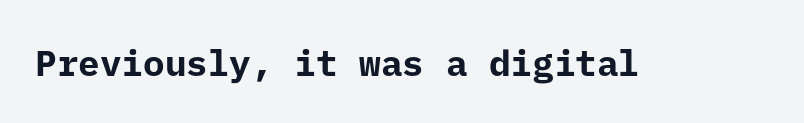
The image shows 36 px bold sans-serif type, upright; set normal letter spacing, not underlined; low stroke contrast and a medium x-height.
